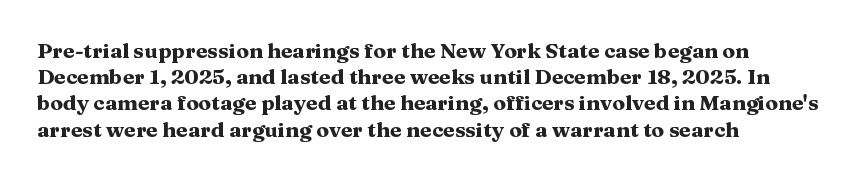
Does the weight exceed regular? Yes, all the way to bold. A typesetter would mark this as roman, not italic. The glyphs are unaccompanied by any horizontal stroke below them. Interline gaps are of average width in this sample. The horizontal fit of the characters is conventional and even.
